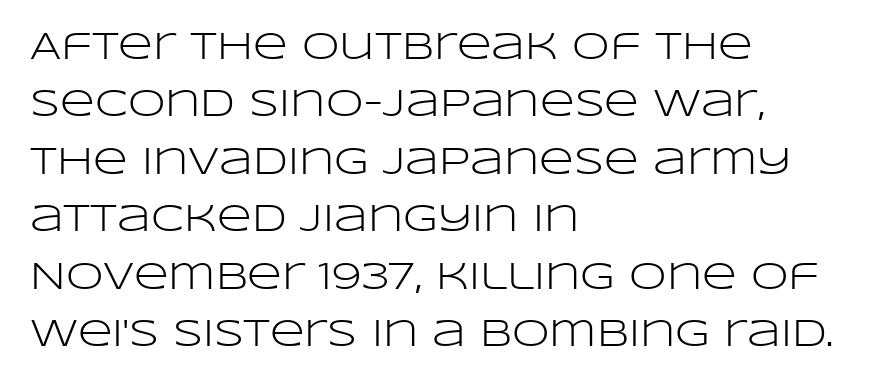
You could not count columns in this text — the font is proportionally spaced. This is roman type, the default non-slanted kind. The typeface chosen for these lines omits serifs. Inter-character spacing is left at the font's built-in metrics. Line starts are locked; line ends wander. How would I describe the line gaps? Plain and ordinary.
